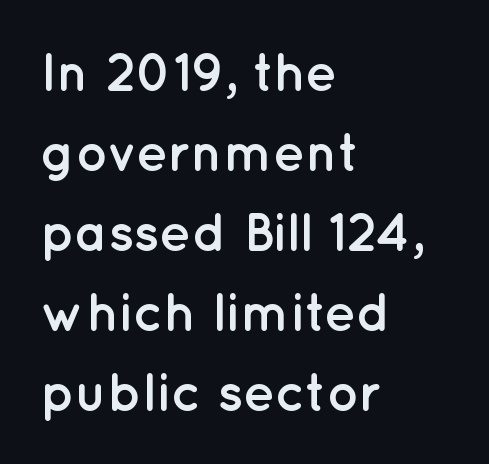
The image shows 53 px semibold sans-serif type, upright; set left-aligned, normal line spacing (1.51x), normal letter spacing, not underlined; low stroke contrast and a medium x-height.
